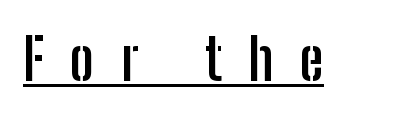
Underlining? Definitely there. Spacing verdict: proportional, widths tailored to each character. The type family on display is of the sans-serif kind. The axis of the letterforms is exactly vertical. Is the letter spacing exaggerated? Yes — the characters are pushed far apart.
